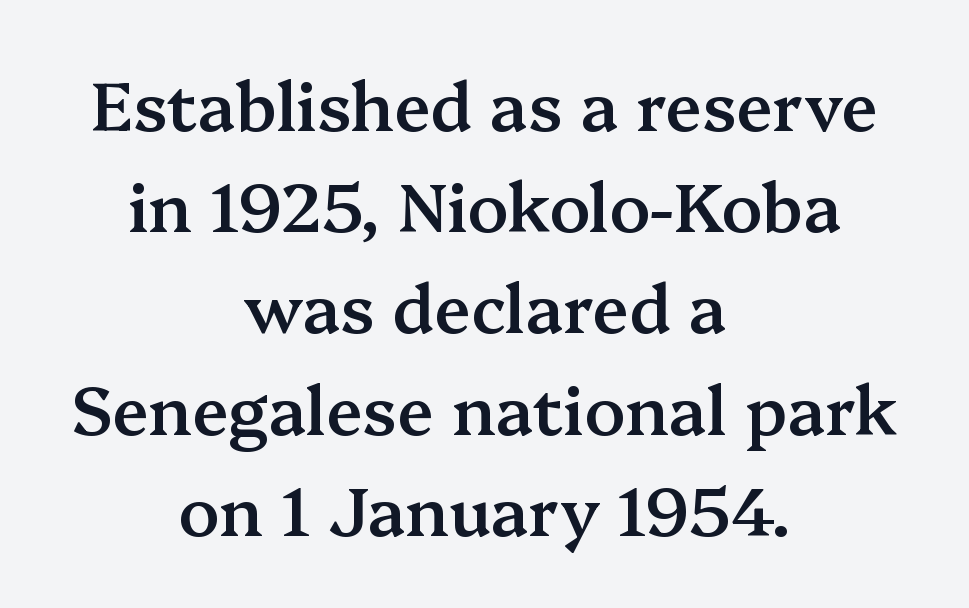
The image shows 67 px semibold serif type, upright; set centered, normal line spacing (1.51x), normal letter spacing, not underlined; medium stroke contrast and a medium x-height.
